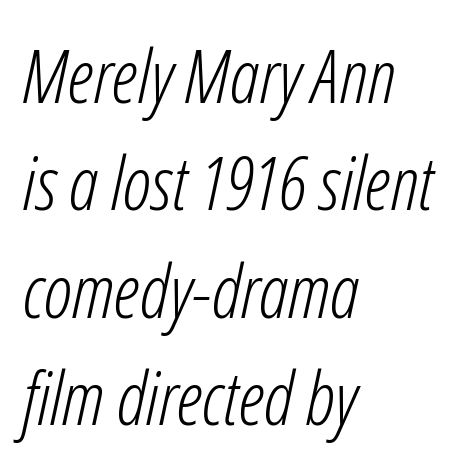
The image shows 74 px light, condensed type, italic (leaning right); set left-aligned, normal line spacing (1.45x), normal letter spacing, not underlined; low stroke contrast and a medium x-height.
